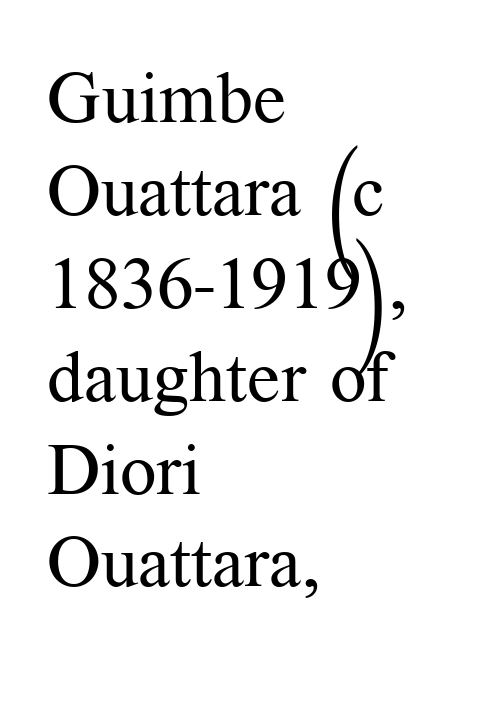
{"serif": "yes", "italic": "no", "bold": "no", "weight": "regular", "width": "normal", "stroke_contrast": "medium", "x_height": "medium", "monospaced": "no", "underline": "no", "align": "left", "line_spacing": "normal", "line_spacing_ratio": 1.29, "letter_spacing": "normal", "letter_spacing_em": 0.0, "glyph_px": 72}
